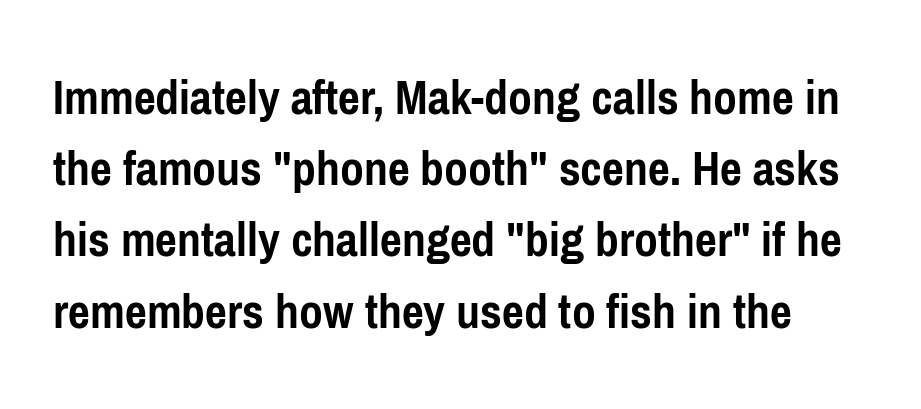
{"serif": "no", "italic": "no", "bold": "yes", "weight": "semibold", "width": "condensed", "stroke_contrast": "low", "x_height": "medium", "monospaced": "no", "underline": "no", "line_spacing": "normal", "line_spacing_ratio": 1.37, "letter_spacing": "normal", "letter_spacing_em": 0.0, "glyph_px": 52}
